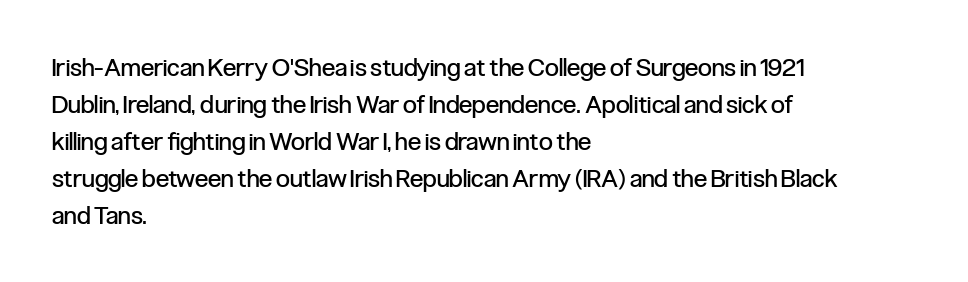
{"italic": "no", "bold": "no", "underline": "no", "align": "left", "line_spacing": "normal", "line_spacing_ratio": 1.48, "letter_spacing": "normal", "letter_spacing_em": 0.0, "glyph_px": 25}
